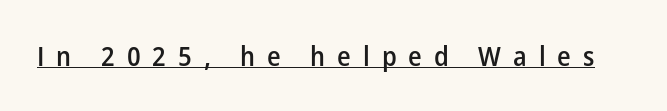
The image shows 27 px text type, upright; set unusually wide letter spacing (+0.44 em), underlined.
